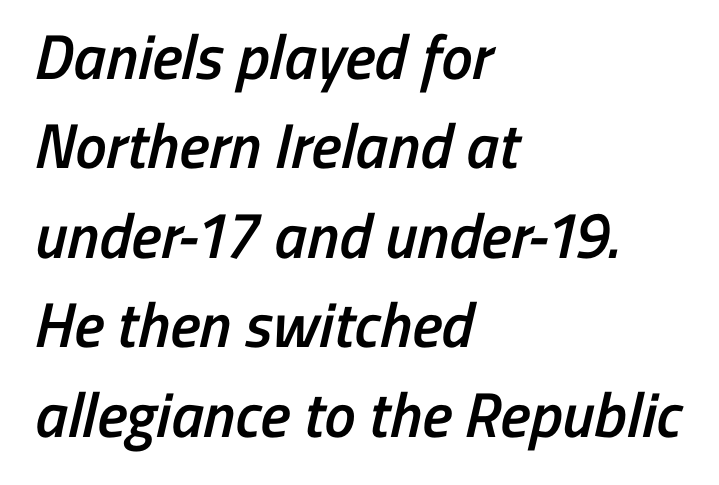
Q: Is the text bold? A: Semi-bold.
Q: Is the typeface a serif or a sans-serif typeface? A: Sans-serif.
Q: Is the text underlined? A: No.
Q: How is the paragraph aligned? A: Left-aligned.
Q: Is the spacing between letters normal or unusually wide? A: Normal.
Q: Is the spacing between lines tight, normal or loose? A: Normal.
Q: Width (condensed, normal, or wide)? A: Condensed.
Q: Stroke contrast? A: Low.
Q: x-height? A: Medium.
Q: Monospaced? A: No.
